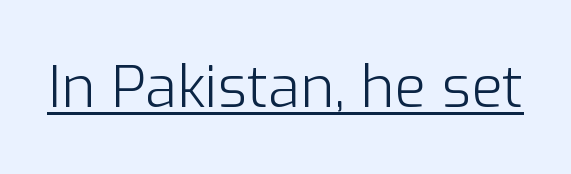
Q: Is the text bold? A: No.
Q: Is the text italic (slanted)? A: No, it is upright.
Q: Is the typeface a serif or a sans-serif typeface? A: Sans-serif.
Q: Is the text underlined? A: Yes.
Q: Is the spacing between letters normal or unusually wide? A: Normal.
Q: Width (condensed, normal, or wide)? A: Normal.
Q: Stroke contrast? A: Low.
Q: x-height? A: Medium.
Q: Monospaced? A: No.
